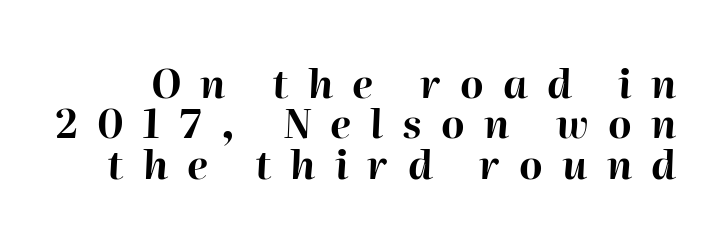
{"italic": "yes", "lean": "right", "slant_degrees": 2, "bold": "yes", "weight": "bold", "width": "normal", "stroke_contrast": "high", "x_height": "medium", "monospaced": "no", "underline": "no", "line_spacing": "tight", "line_spacing_ratio": 1.01, "letter_spacing": "wide", "letter_spacing_em": 0.48, "glyph_px": 40}
